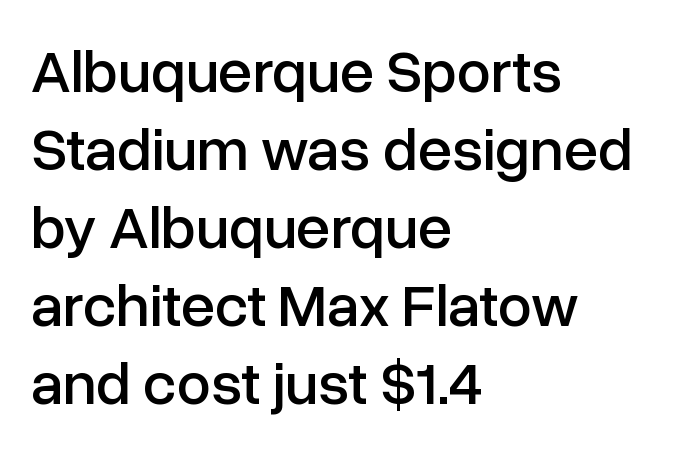
Vertical spacing — default. Tall strokes in this sample are plumb rather than angled. Just letters on the line, the space beneath them empty. The paragraph shown leans on its left margin.
